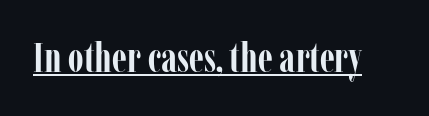
Vertical strokes here are truly vertical. Words appear dense and cohesive because spacing is normal. In designer terms, the underline attribute is active on this setting. The sample has been set heavy, in full bold. Font category for this specimen: serif.
